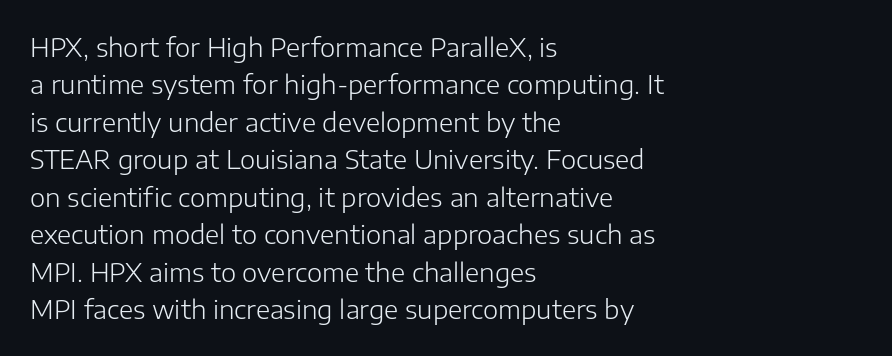
Q: Is the text bold? A: No.
Q: Is the text italic (slanted)? A: No, it is upright.
Q: Is the text underlined? A: No.
Q: How is the paragraph aligned? A: Left-aligned.
Q: Is the spacing between letters normal or unusually wide? A: Normal.
Q: Is the spacing between lines tight, normal or loose? A: Normal.
